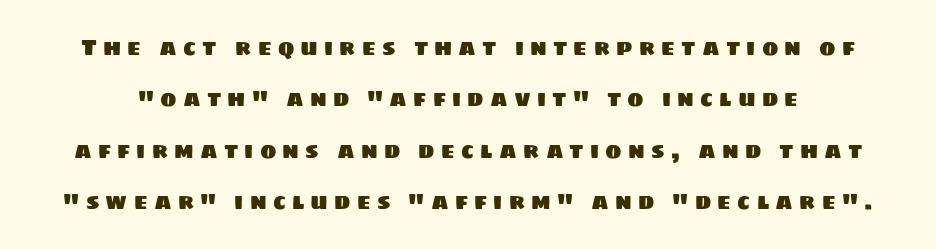
A typesetter would call this leading open, well beyond the default. Just letters on the line, the space beneath them empty. Tracking here is generous; glyphs stand well apart from one another.
